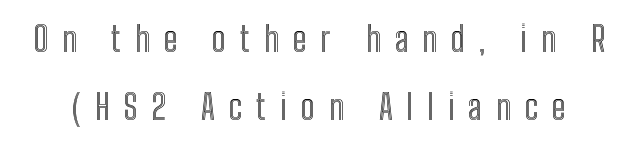
The image shows 34 px condensed type, upright; set loose line spacing (2.01x), unusually wide letter spacing (+0.41 em), not underlined; a medium x-height.
